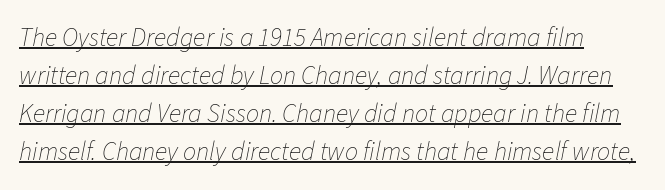
Compared with typical paragraphs, the rows here are spaced about the same. The specimen reads as italic at a glance. Descenders here cross a horizontal rule under the line. A quiet, ordinary-to-light weight characterises the typeface. Between one letter and the next there's only the usual sliver of space.
